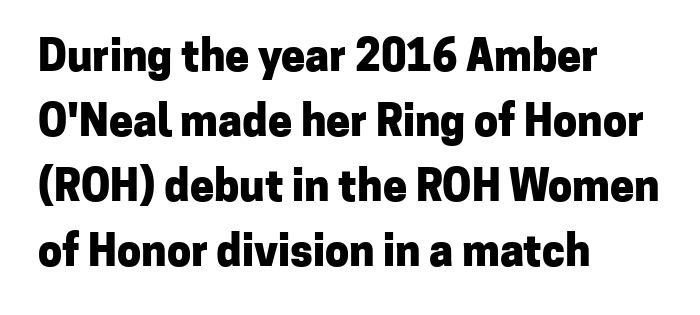
Honestly, the row spacing looks completely unremarkable. Layout note: lines flush left. A roman cut, with each character standing at attention. Compared with an ordinary text face, these strokes are far heavier — a full bold. In terms of letterspacing, this is plain default setting. Do the characters align in a grid? No, the font is proportional.
